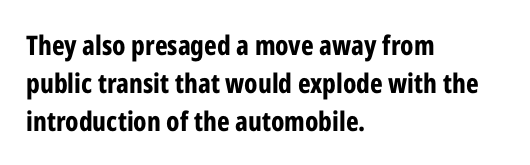
{"italic": "no", "bold": "yes", "underline": "no", "align": "left", "line_spacing": "normal", "line_spacing_ratio": 1.4, "letter_spacing": "normal", "letter_spacing_em": 0.0, "glyph_px": 27}
